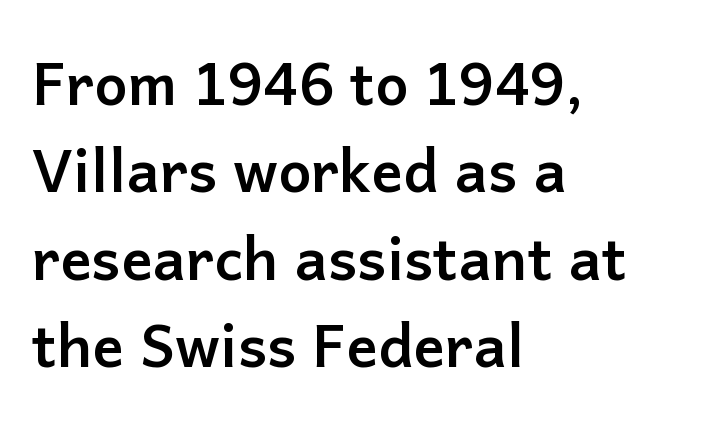
The letters sit at their default tracking, neither squeezed nor spread. Strokes here are thick enough to call this a true bold. Nope, not italic — everything's standing straight. Caption: multi-line text, flush left, ragged right. Here the designer chose a conventional face with non-uniform glyph widths.
